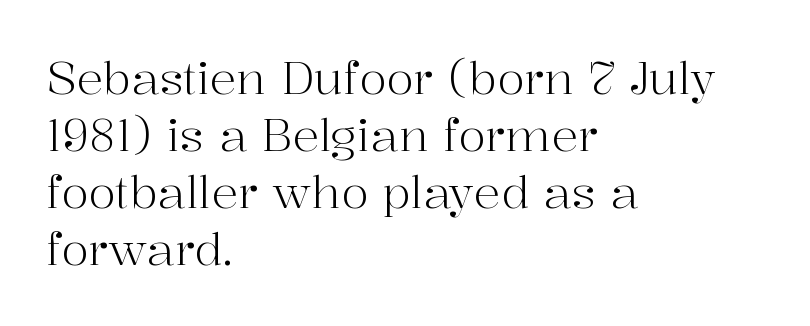
The image shows 45 px light serif type, upright; set left-aligned, normal line spacing (1.27x), normal letter spacing, not underlined; high stroke contrast and a medium x-height.
